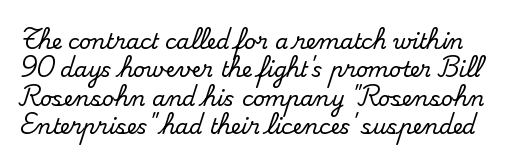
Q: Is the text italic (slanted)? A: Yes.
Q: Is the text underlined? A: No.
Q: Is the spacing between letters normal or unusually wide? A: Normal.
Q: Is the spacing between lines tight, normal or loose? A: Normal.
